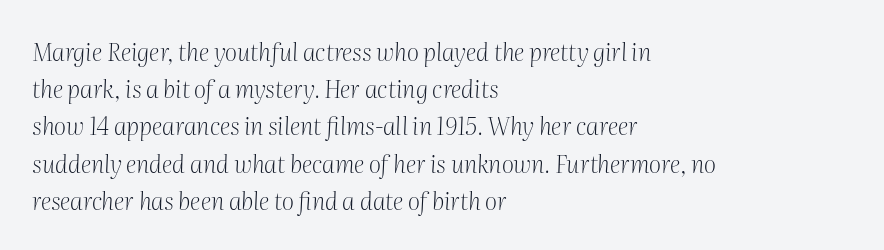
The image shows 24 px text type, italic (leaning right); set left-aligned, normal line spacing (1.55x), normal letter spacing, not underlined.
